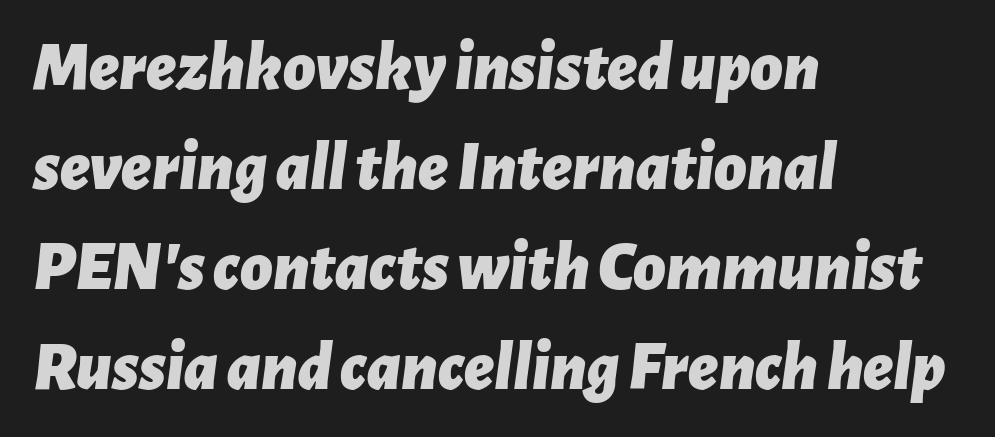
The axis of the letterforms is tilted away from vertical. No extra tracking has been applied to these lines. A full-strength bold gives these letters their thick strokes. Spacing verdict: proportional, widths tailored to each character. A clean baseline with only descenders dipping below it.
